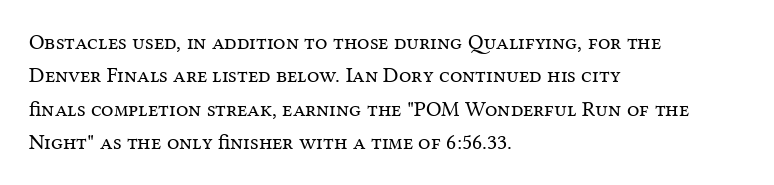
Q: Is the text bold? A: No.
Q: Is the text italic (slanted)? A: No, it is upright.
Q: Is the text underlined? A: No.
Q: How is the paragraph aligned? A: Left-aligned.
Q: Is the spacing between letters normal or unusually wide? A: Normal.
Q: Is the spacing between lines tight, normal or loose? A: Normal.
